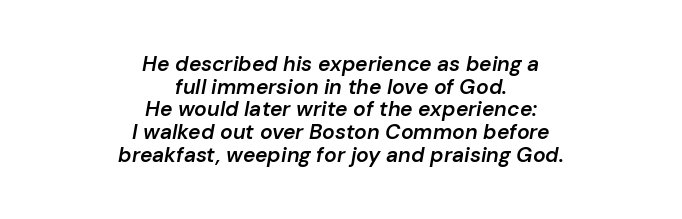
Type without underlining. Weight check: semibold — heavier than regular, not quite bold. Notice how descenders almost collide with the ascenders below — that's tight leading. The lines in this sample share a center point and differ in where they start and stop.
